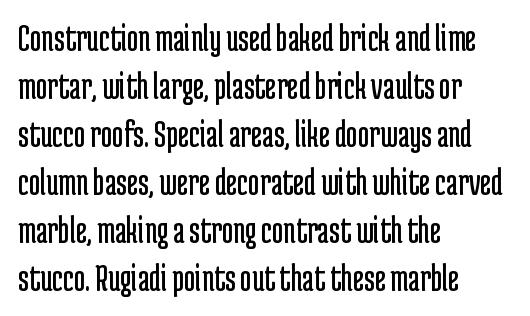
Q: Is the text bold? A: No.
Q: Is the text italic (slanted)? A: No, it is upright.
Q: Is the typeface a serif or a sans-serif typeface? A: Sans-serif.
Q: Is the text underlined? A: No.
Q: How is the paragraph aligned? A: Left-aligned.
Q: Is the spacing between letters normal or unusually wide? A: Normal.
Q: Width (condensed, normal, or wide)? A: Condensed.
Q: Stroke contrast? A: Low.
Q: x-height? A: Medium.
Q: Monospaced? A: No.
